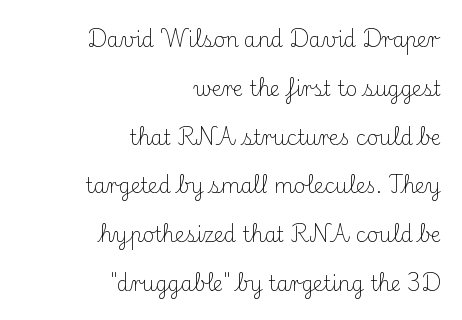
Q: Is the text bold? A: No.
Q: Is the text italic (slanted)? A: No, it is upright.
Q: Is the text underlined? A: No.
Q: How is the paragraph aligned? A: Right-aligned.
Q: Is the spacing between letters normal or unusually wide? A: Normal.
Q: Is the spacing between lines tight, normal or loose? A: Loose.
